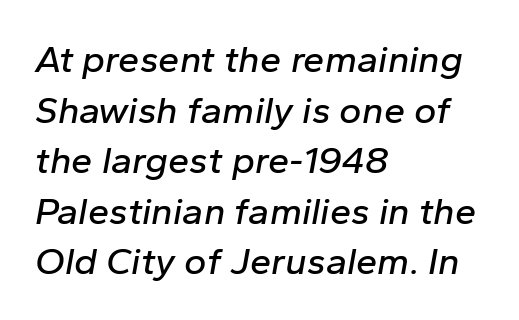
Q: Is the text italic (slanted)? A: Yes, it leans right by about 10 degrees.
Q: Is the text underlined? A: No.
Q: How is the paragraph aligned? A: Left-aligned.
Q: Is the spacing between letters normal or unusually wide? A: Normal.
Q: Is the spacing between lines tight, normal or loose? A: Normal.
Q: Width (condensed, normal, or wide)? A: Normal.
Q: Stroke contrast? A: Low.
Q: x-height? A: Medium.
Q: Monospaced? A: No.
